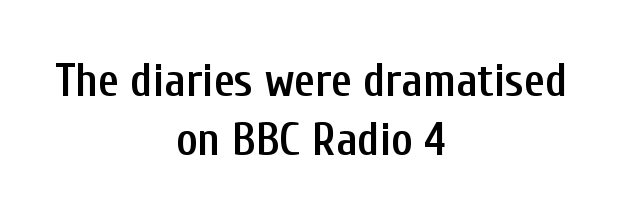
Honestly, the letter spacing is just normal — you wouldn't notice it. Every row of glyphs is offset so its center matches the block's center. Students, this is semibold: more ink than regular, less than bold. Serif or sans? Sans — the stroke terminals are bare. Here the designer chose a conventional face with non-uniform glyph widths.
